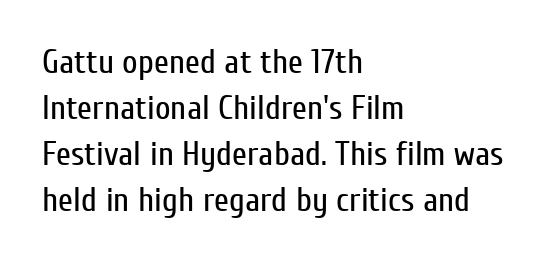
The image shows 34 px regular-weight, condensed sans-serif type, upright; set left-aligned, normal line spacing (1.35x), normal letter spacing, not underlined; low stroke contrast and a medium x-height.
